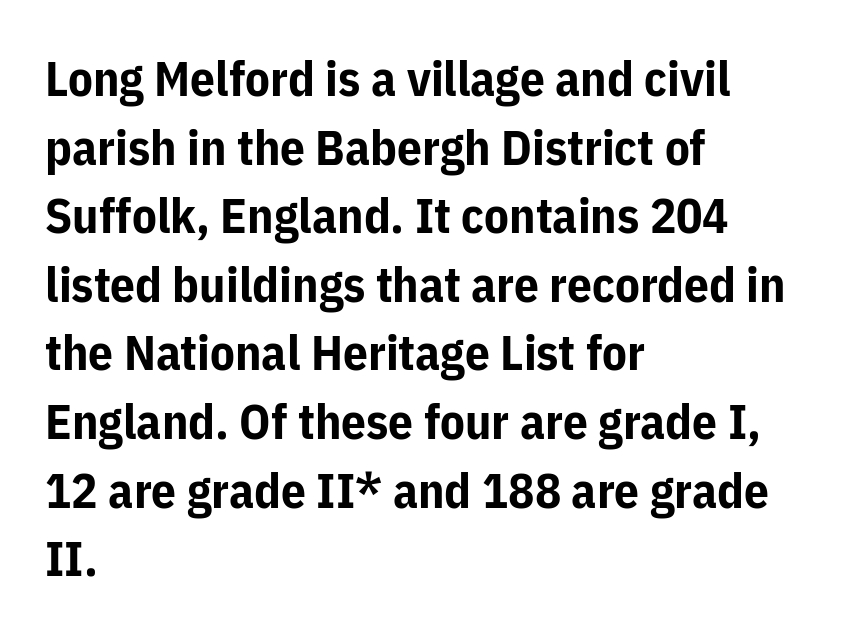
Q: Is the text bold? A: Yes.
Q: Is the text italic (slanted)? A: No, it is upright.
Q: Is the typeface a serif or a sans-serif typeface? A: Sans-serif.
Q: Is the text underlined? A: No.
Q: How is the paragraph aligned? A: Left-aligned.
Q: Is the spacing between letters normal or unusually wide? A: Normal.
Q: Is the spacing between lines tight, normal or loose? A: Normal.
Q: Width (condensed, normal, or wide)? A: Normal.
Q: Stroke contrast? A: Low.
Q: x-height? A: Medium.
Q: Monospaced? A: No.
